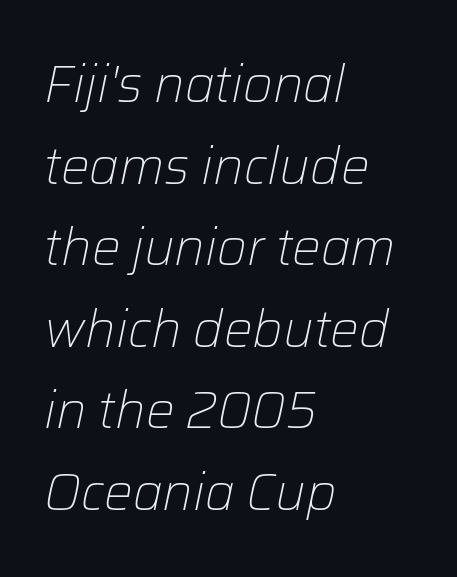
{"italic": "yes", "lean": "right", "slant_degrees": 12, "bold": "no", "weight": "light", "width": "normal", "stroke_contrast": "low", "x_height": "medium", "monospaced": "no", "underline": "no", "align": "left", "line_spacing": "normal", "line_spacing_ratio": 1.6, "letter_spacing": "normal", "letter_spacing_em": 0.0, "glyph_px": 51}
